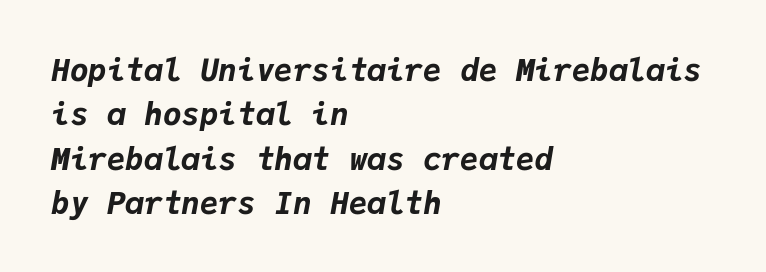
The image shows 31 px bold type, italic (leaning right), monospaced; set left-aligned, normal line spacing (1.43x), normal letter spacing, not underlined; low stroke contrast and a medium x-height.
